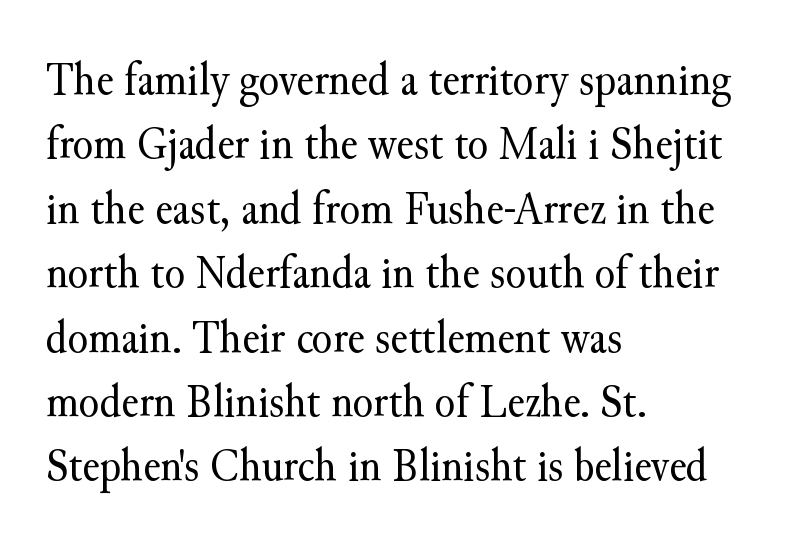
{"serif": "yes", "italic": "no", "bold": "no", "weight": "regular", "width": "normal", "stroke_contrast": "medium", "x_height": "small", "monospaced": "no", "underline": "no", "align": "left", "line_spacing": "normal", "line_spacing_ratio": 1.37, "letter_spacing": "normal", "letter_spacing_em": 0.0, "glyph_px": 47}
